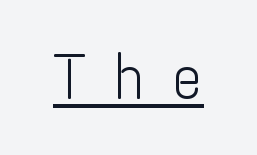
A typographer would call this underscored text. Is this a sans? Yes — the strokes have no serifs. Loose tracking; the words dissolve into strings of separated letters. The passage shown is typed in a proportional face where columns would drift. The font is comparable to plain body text, perhaps lighter. Posture: straight, roman, zero tilt.
